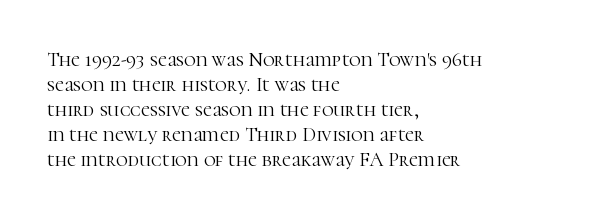
Underline: absent. These glyphs show unthickened strokes, regular width or finer. The leading is moderate, giving the passage an even texture. Upright lettering throughout.
